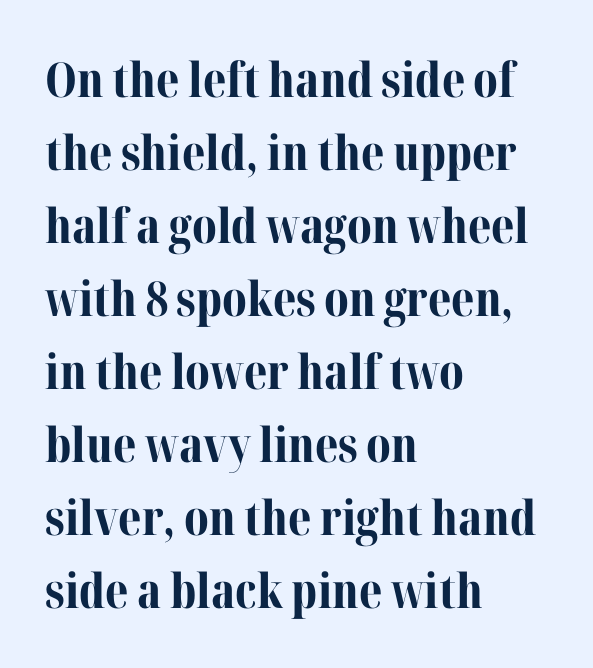
The space between consecutive lines is moderate. The font is running at its bold setting. Just letters on the line, the space beneath them empty. Nobody touched the tracking dial on this one. Is this a fixed-width face? No — the glyphs have proportional, varying widths. Serif or sans? Serif — the stroke terminals have little feet.
